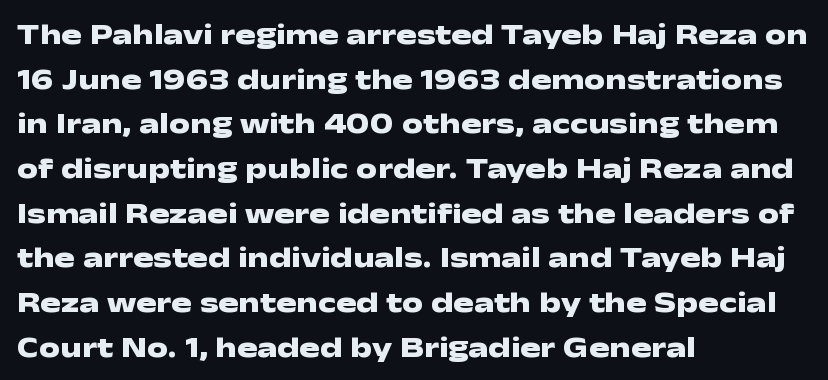
The image shows 30 px heavy, wide sans-serif type, upright; set left-aligned, normal line spacing (1.49x), normal letter spacing, not underlined; low stroke contrast and a medium x-height.
